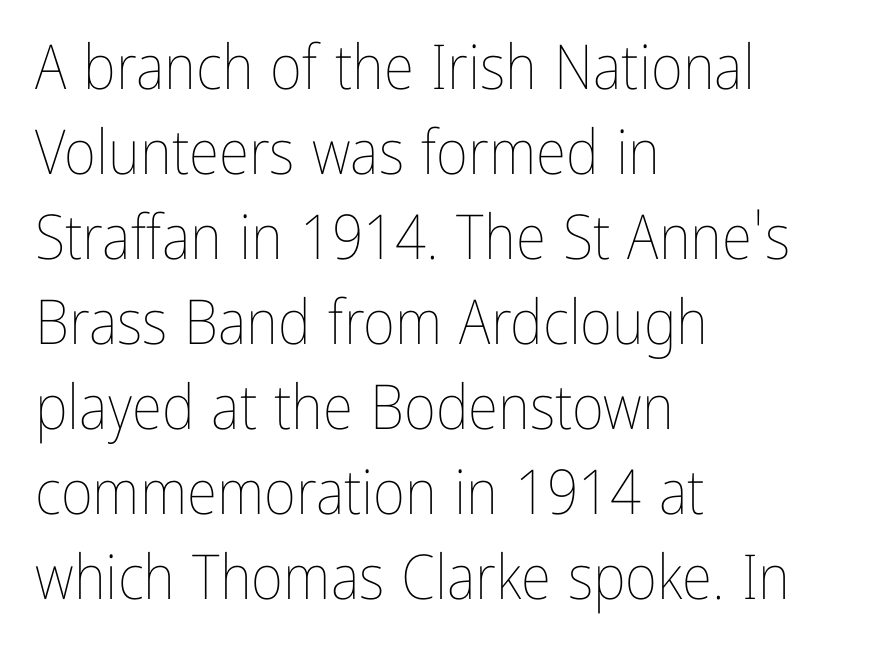
{"italic": "no", "bold": "no", "weight": "thin", "width": "condensed", "stroke_contrast": "low", "x_height": "medium", "monospaced": "no", "underline": "no", "align": "left", "line_spacing": "normal", "line_spacing_ratio": 1.37, "letter_spacing": "normal", "letter_spacing_em": 0.0, "glyph_px": 62}
